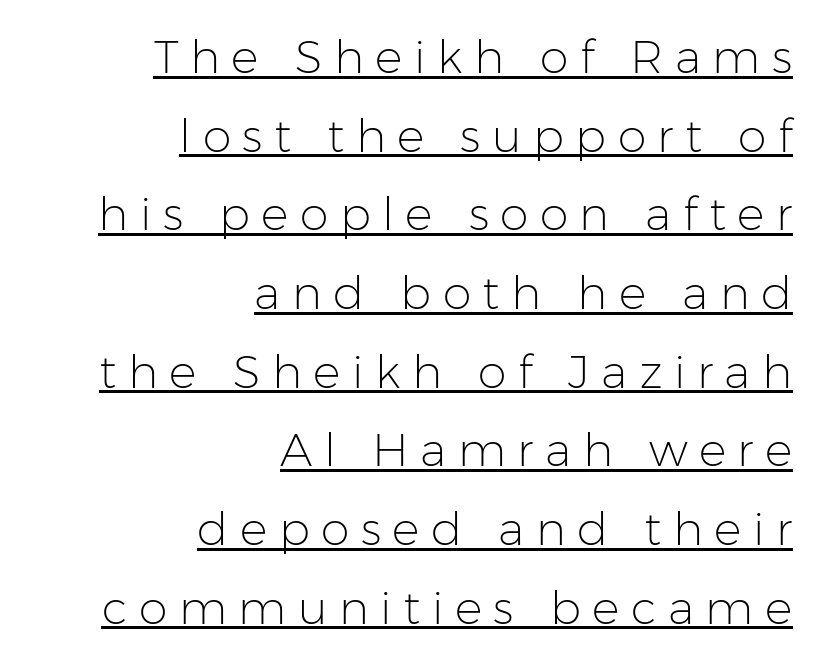
{"serif": "no", "italic": "no", "bold": "no", "weight": "light", "width": "normal", "stroke_contrast": "low", "x_height": "medium", "monospaced": "no", "underline": "yes", "align": "right", "line_spacing_ratio": 1.71, "letter_spacing": "wide", "letter_spacing_em": 0.25, "glyph_px": 46}
